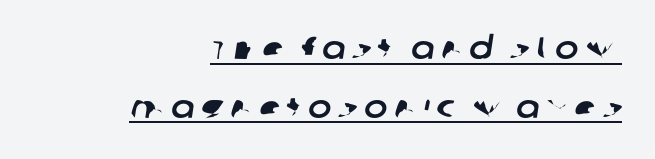
{"serif": "no", "width": "normal", "stroke_contrast": "low", "x_height": "large", "monospaced": "no", "underline": "yes", "align": "right", "line_spacing_ratio": 1.89, "letter_spacing": "wide", "letter_spacing_em": 0.22, "glyph_px": 31}
